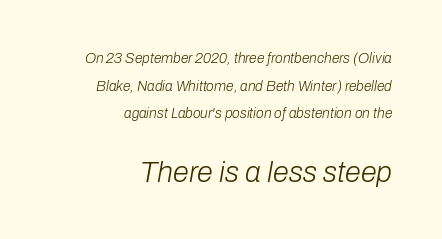
The image shows 29 px light type, italic (leaning right); set right-aligned, loose line spacing (1.97x), normal letter spacing, not underlined; the second (bottom) block is 2.07x larger; low stroke contrast and a medium x-height.
